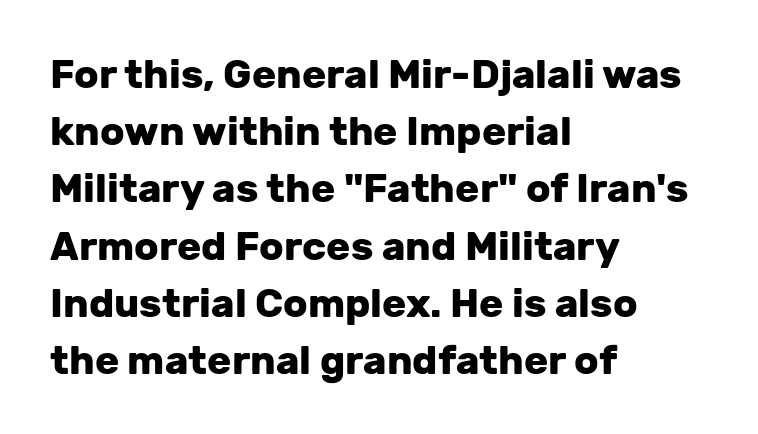
{"serif": "no", "italic": "no", "bold": "yes", "weight": "heavy", "width": "normal", "stroke_contrast": "low", "x_height": "medium", "monospaced": "no", "underline": "no", "align": "left", "line_spacing": "normal", "line_spacing_ratio": 1.43, "letter_spacing": "normal", "letter_spacing_em": 0.0, "glyph_px": 40}
